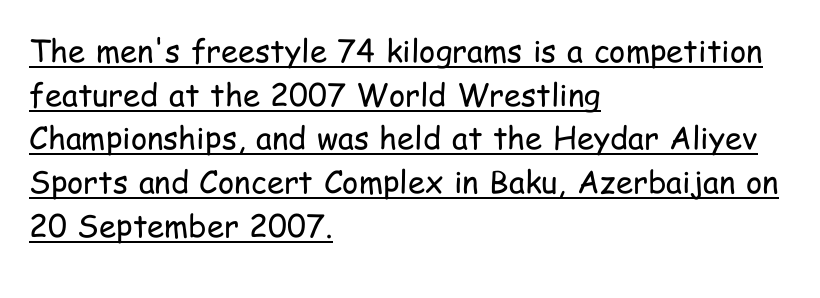
{"serif": "no", "italic": "no", "bold": "no", "weight": "regular", "width": "condensed", "stroke_contrast": "low", "x_height": "medium", "monospaced": "no", "underline": "yes", "align": "left", "line_spacing": "normal", "line_spacing_ratio": 1.41, "letter_spacing": "normal", "letter_spacing_em": 0.0, "glyph_px": 31}
